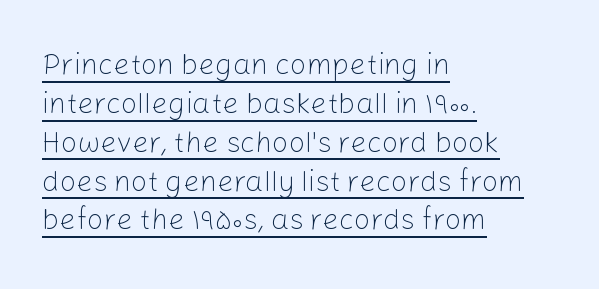
A sans-serif font was chosen for this passage. The rendering keeps characters at their native spacing. Does the copy run flush right? No — it runs flush left. Like a heading marked for emphasis, these lines bear an underscore. Each letter keeps its own natural width here, so spacing adapts to shape. These lines sit exactly where default settings would place them.
